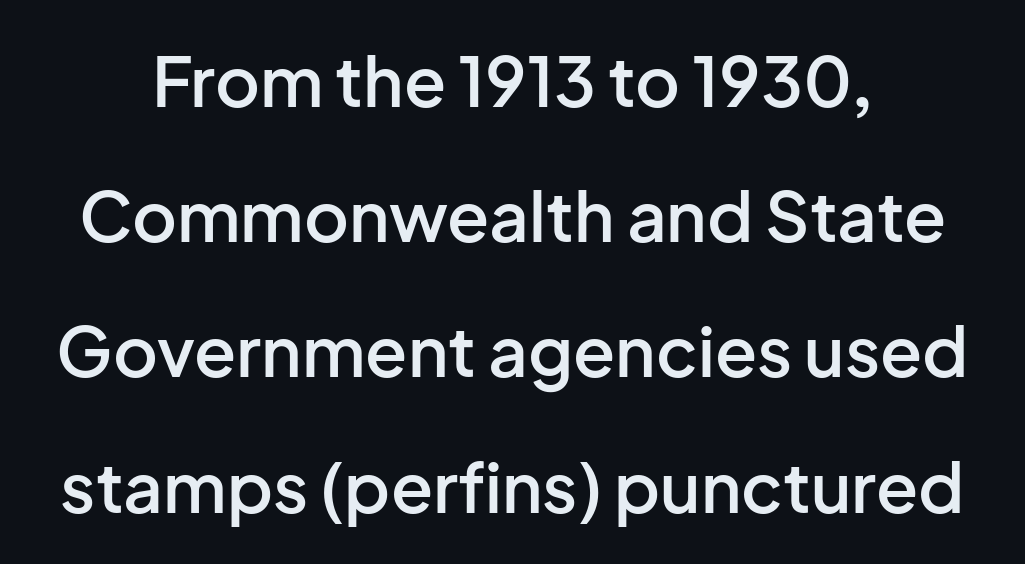
The face used here is proportionally spaced, like ordinary book or web type. Nobody drew a line under any word here. Heft: intermediate — a semibold. The space between consecutive lines is lavish. To sum up the face: it is a sans, with no serifs.
